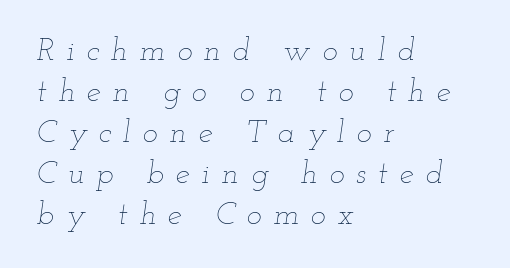
Is there much room between lines? A standard amount, neither cramped nor airy. Think of a printed novel: that variable character pitch is what you see here. Descenders are the only things crossing below the line. The text carries the slant typical of an italic or oblique font.
